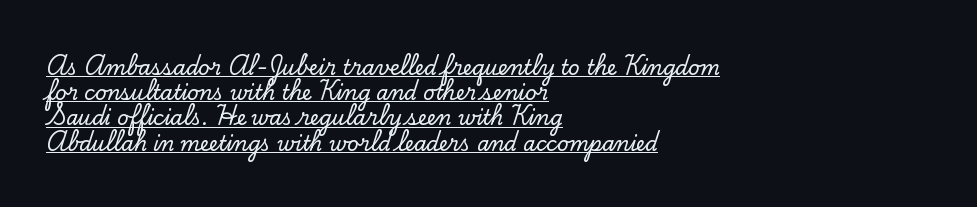
The image shows 20 px text type; set left-aligned, normal line spacing (1.26x), normal letter spacing, underlined.
